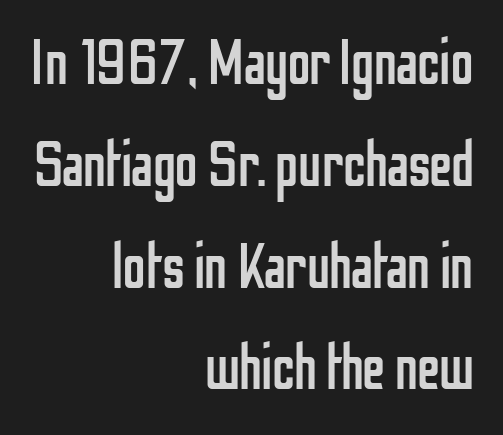
{"serif": "no", "italic": "no", "bold": "no", "weight": "regular", "width": "condensed", "stroke_contrast": "low", "x_height": "medium", "monospaced": "no", "underline": "no", "align": "right", "line_spacing": "normal", "line_spacing_ratio": 1.59, "letter_spacing": "normal", "letter_spacing_em": 0.0, "glyph_px": 64}
